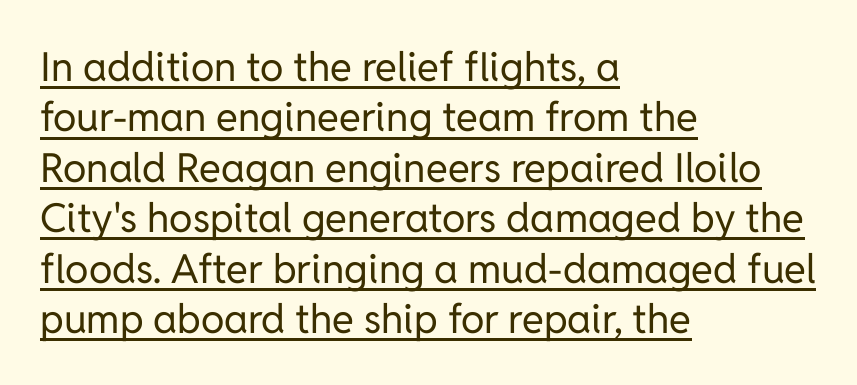
Characters follow at the spacing the type designer built in. Line beginnings align vertically; line endings do not. Character widths vary here, with narrow letters taking less room than wide ones. Honestly, the underline is the first thing you notice here. This is sans-serif lettering, the kind often seen on screens and signage. The strokes carry an ordinary text weight at most.
